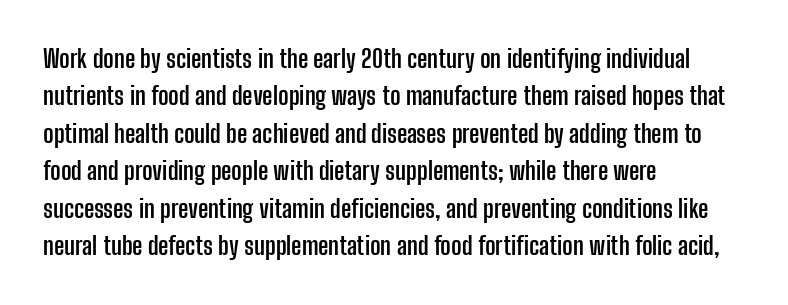
{"italic": "no", "bold": "yes", "underline": "no", "align": "left", "line_spacing": "normal", "line_spacing_ratio": 1.5, "letter_spacing": "normal", "letter_spacing_em": 0.0, "glyph_px": 25}
